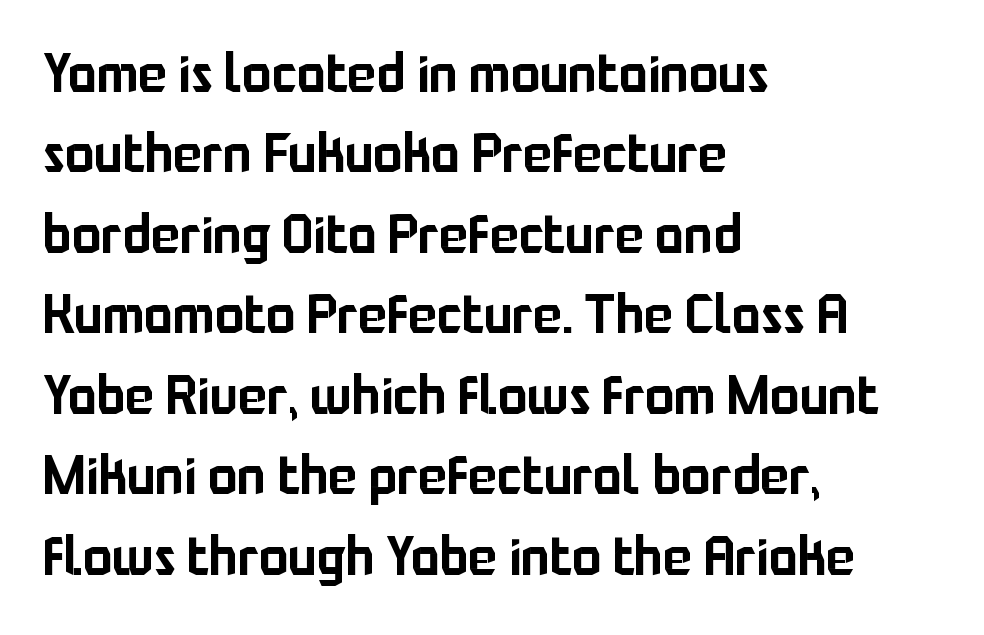
{"serif": "no", "italic": "no", "width": "normal", "stroke_contrast": "low", "x_height": "medium", "monospaced": "no", "underline": "no", "align": "left", "line_spacing": "normal", "line_spacing_ratio": 1.49, "letter_spacing": "normal", "letter_spacing_em": 0.0, "glyph_px": 54}
